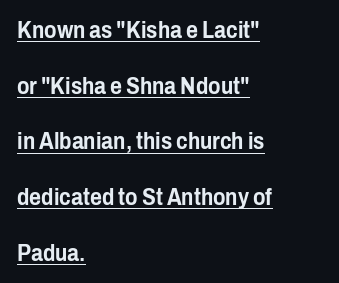
{"italic": "no", "underline": "yes", "align": "left", "line_spacing": "loose", "line_spacing_ratio": 2.42, "letter_spacing": "normal", "letter_spacing_em": 0.0, "glyph_px": 23}
